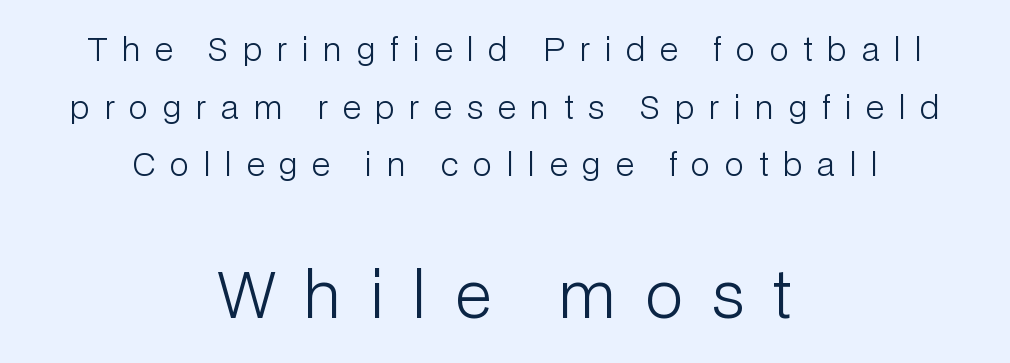
The image shows 63 px light sans-serif type, upright; set centered, line spacing 1.8x, unusually wide letter spacing (+0.46 em), not underlined; the second (bottom) block is 1.97x larger; low stroke contrast and a medium x-height.
